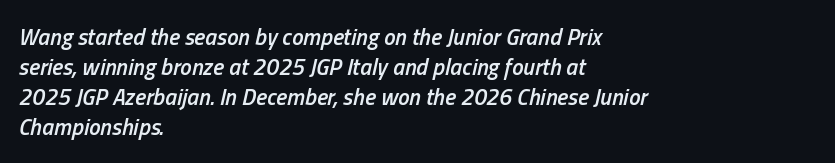
Q: Is the text bold? A: Semi-bold.
Q: Is the text italic (slanted)? A: Yes, it leans right by about 13 degrees.
Q: Is the text underlined? A: No.
Q: How is the paragraph aligned? A: Left-aligned.
Q: Is the spacing between letters normal or unusually wide? A: Normal.
Q: Is the spacing between lines tight, normal or loose? A: Normal.
